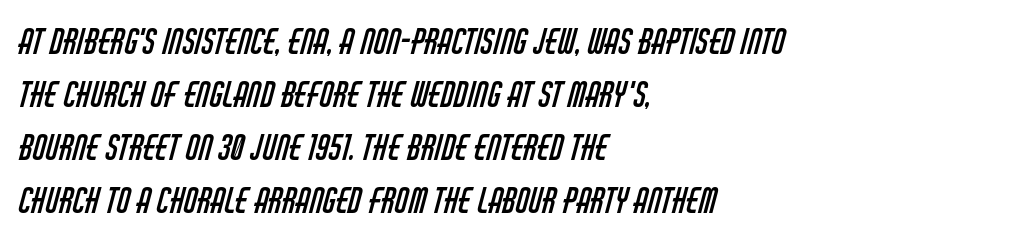
The letters look calm and open, with moderate or lighter stems. The lines sit at an ordinary, default distance from one another. Left-aligned paragraph, ragged on the right. I'd call this a sans setting — the letters go barefoot.
